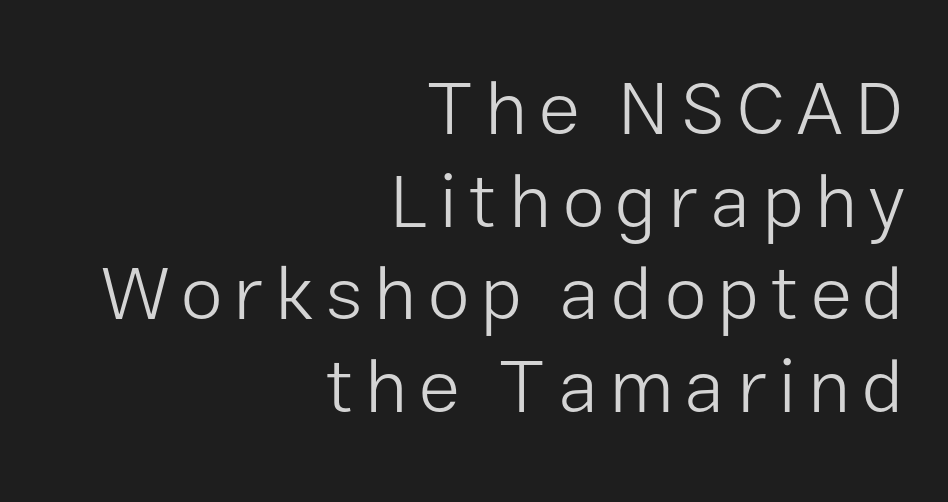
The image shows 76 px light sans-serif type, upright; set right-aligned, line spacing 1.22x, not underlined; low stroke contrast and a medium x-height.
